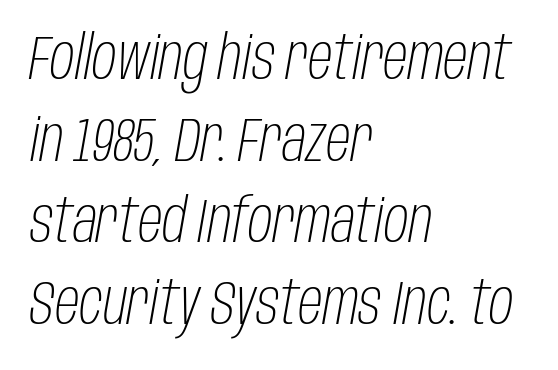
Q: Is the text bold? A: No.
Q: Is the text italic (slanted)? A: Yes, it leans right by about 10 degrees.
Q: Is the text underlined? A: No.
Q: How is the paragraph aligned? A: Left-aligned.
Q: Is the spacing between letters normal or unusually wide? A: Normal.
Q: Is the spacing between lines tight, normal or loose? A: Normal.
Q: Width (condensed, normal, or wide)? A: Condensed.
Q: Stroke contrast? A: Low.
Q: x-height? A: Large.
Q: Monospaced? A: No.
